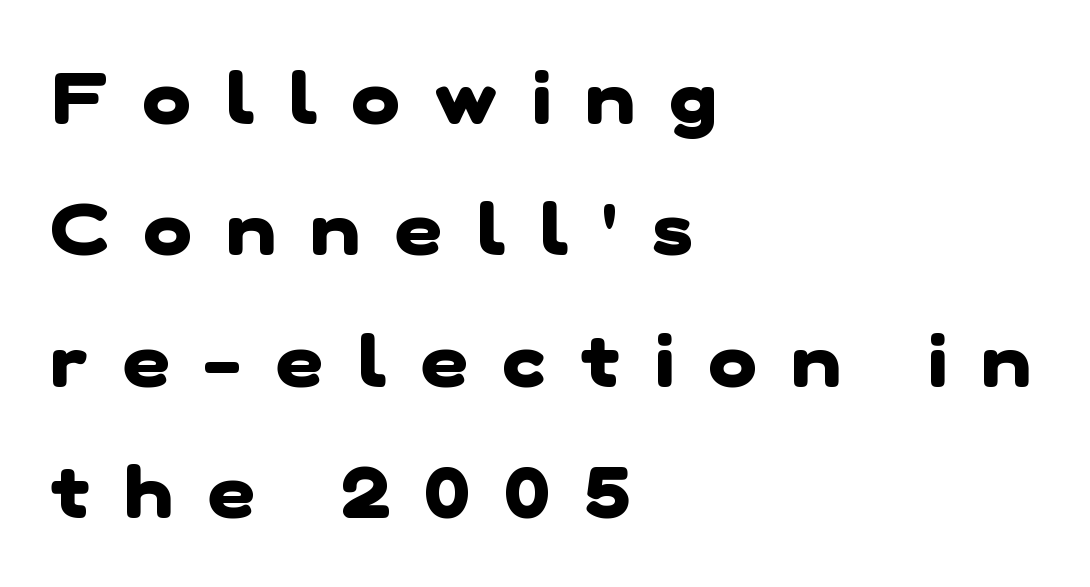
The image shows 73 px heavy sans-serif type; set left-aligned, line spacing 1.8x, unusually wide letter spacing (+0.48 em), not underlined; low stroke contrast and a medium x-height.
